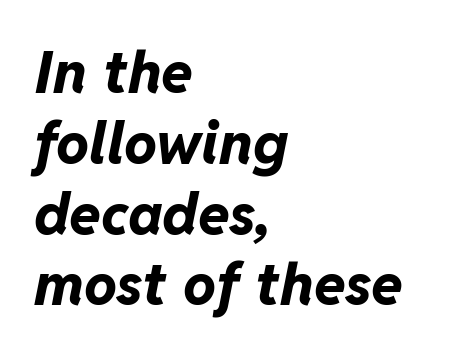
{"italic": "yes", "lean": "right", "slant_degrees": 11, "bold": "yes", "weight": "bold", "width": "normal", "stroke_contrast": "low", "x_height": "medium", "monospaced": "no", "underline": "no", "align": "left", "line_spacing_ratio": 1.22, "letter_spacing": "normal", "letter_spacing_em": 0.0, "glyph_px": 58}
